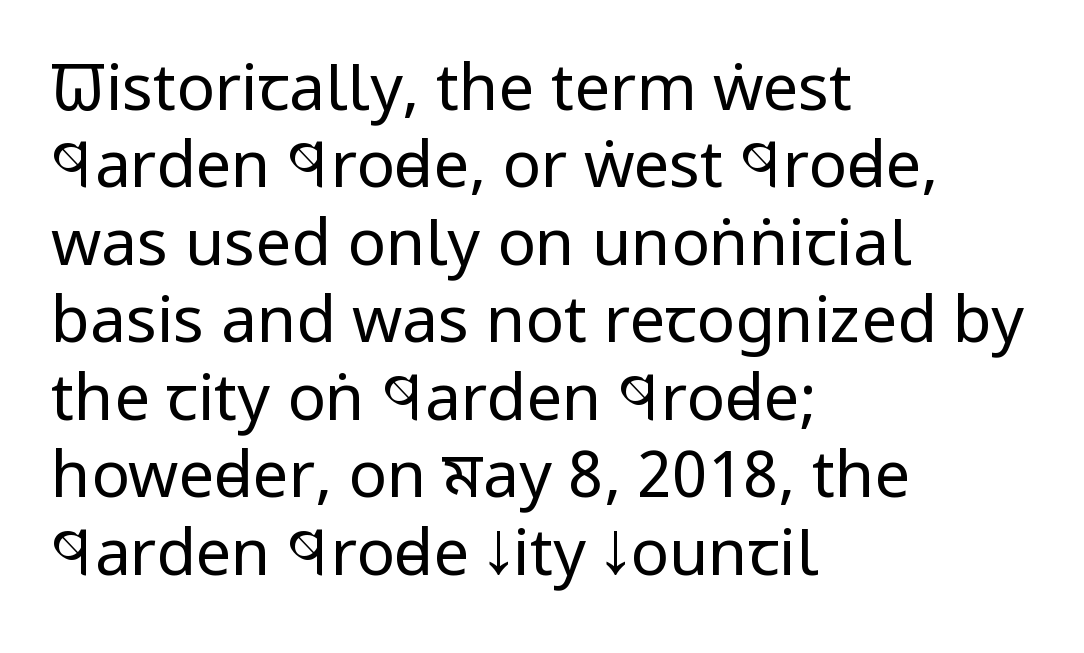
Glance below the letters and you will spot only blank space. Each letter keeps its own natural width here, so spacing adapts to shape. Quick note: not italic, upright. Is this a sans? Yes — the strokes have no serifs. Nobody touched the tracking dial on this one.
